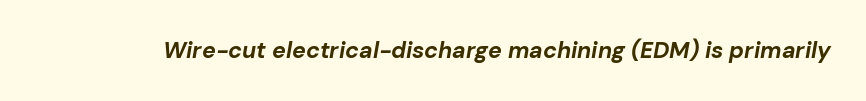
Q: Is the text bold? A: Yes.
Q: Is the text italic (slanted)? A: Yes, it leans right by about 10 degrees.
Q: Is the text underlined? A: No.
Q: Is the spacing between letters normal or unusually wide? A: Normal.
